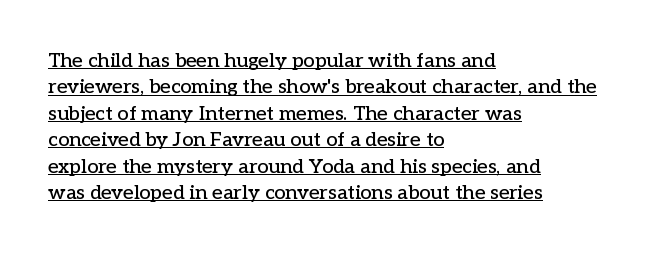
Horizontal alignment here is leftward, the default for most running prose. The type sits square on the baseline with zero lean. The type is set solid horizontally, with unmodified tracking. The rendered words wear a rule along their underside.
